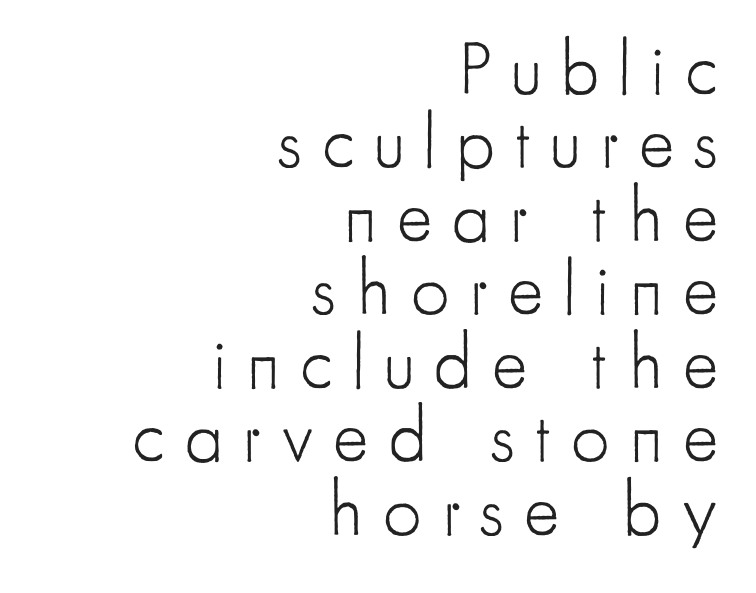
{"serif": "no", "italic": "no", "bold": "no", "weight": "light", "width": "condensed", "stroke_contrast": "low", "x_height": "small", "monospaced": "no", "underline": "no", "align": "right", "line_spacing": "tight", "line_spacing_ratio": 0.98, "letter_spacing": "wide", "letter_spacing_em": 0.27, "glyph_px": 75}
